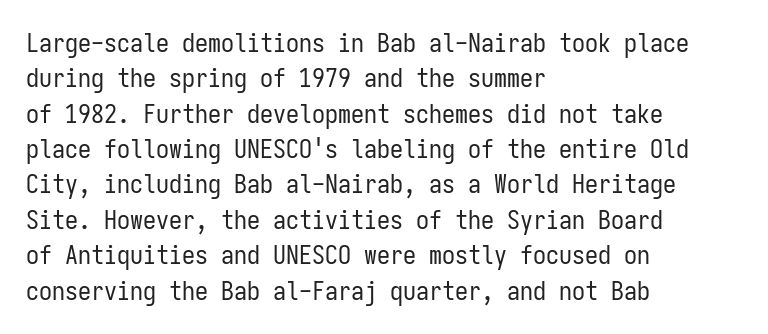
Q: Is the text bold? A: No.
Q: Is the text italic (slanted)? A: No, it is upright.
Q: Is the text underlined? A: No.
Q: How is the paragraph aligned? A: Left-aligned.
Q: Is the spacing between letters normal or unusually wide? A: Normal.
Q: Is the spacing between lines tight, normal or loose? A: Normal.
